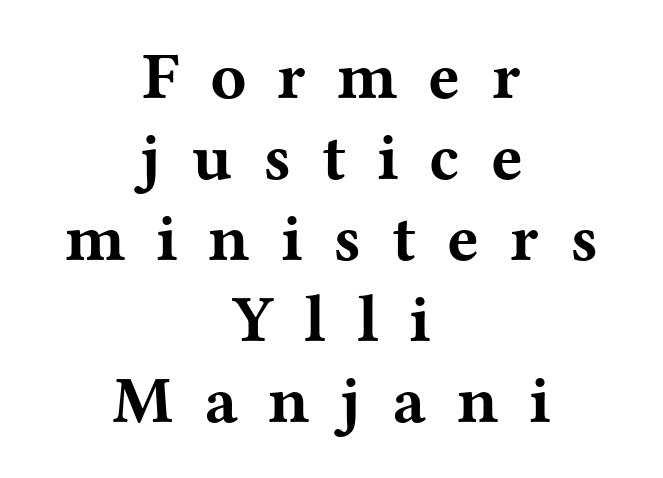
{"serif": "yes", "italic": "no", "bold": "yes", "weight": "bold", "width": "wide", "stroke_contrast": "medium", "x_height": "medium", "monospaced": "no", "underline": "no", "align": "center", "line_spacing_ratio": 1.21, "letter_spacing": "wide", "letter_spacing_em": 0.46, "glyph_px": 67}
